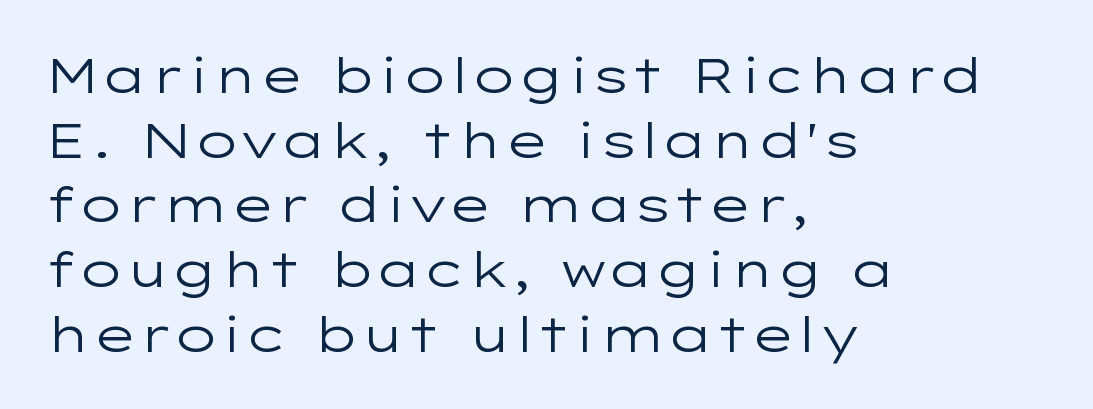
{"serif": "no", "italic": "no", "bold": "no", "weight": "regular", "width": "wide", "stroke_contrast": "low", "x_height": "medium", "monospaced": "no", "underline": "no", "align": "left", "line_spacing": "normal", "line_spacing_ratio": 1.32, "letter_spacing": "normal", "letter_spacing_em": 0.0, "glyph_px": 49}
